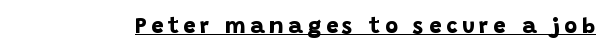
Loose tracking; the words dissolve into strings of separated letters. Each line of the rendering has a horizontal stroke beneath the glyphs. Each glyph is drawn with heavy, bold strokes.
